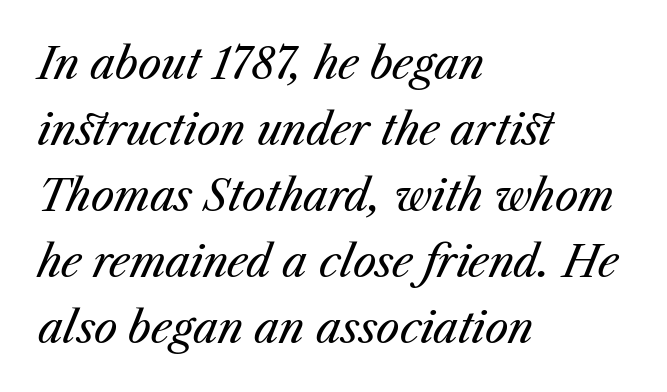
The letters advance in unequal steps, a hallmark of proportional type. A quiet, ordinary-to-light weight characterises the typeface. Reading down the block, your eye returns to a fixed left position each line. The letters are slanted; this is an italic face. Each new line begins a customary step beneath the previous one.
